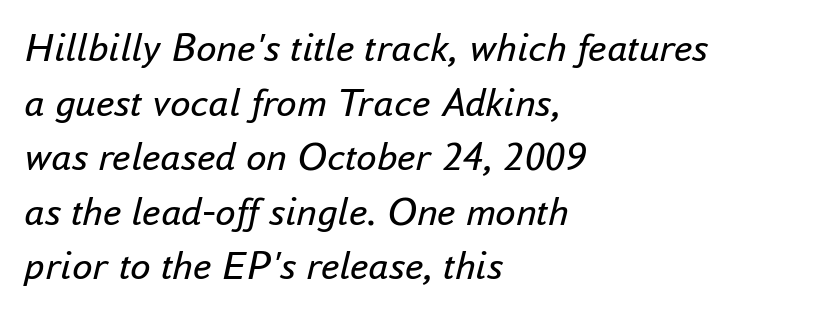
{"italic": "yes", "lean": "right", "slant_degrees": 16, "bold": "no", "weight": "regular", "width": "normal", "stroke_contrast": "low", "x_height": "small", "monospaced": "no", "underline": "no", "align": "left", "line_spacing": "normal", "line_spacing_ratio": 1.33, "letter_spacing": "normal", "letter_spacing_em": 0.0, "glyph_px": 41}
